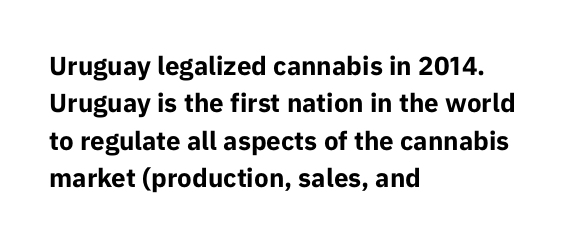
{"italic": "no", "bold": "yes", "underline": "no", "align": "left", "line_spacing": "normal", "line_spacing_ratio": 1.44, "letter_spacing": "normal", "letter_spacing_em": 0.0, "glyph_px": 26}
